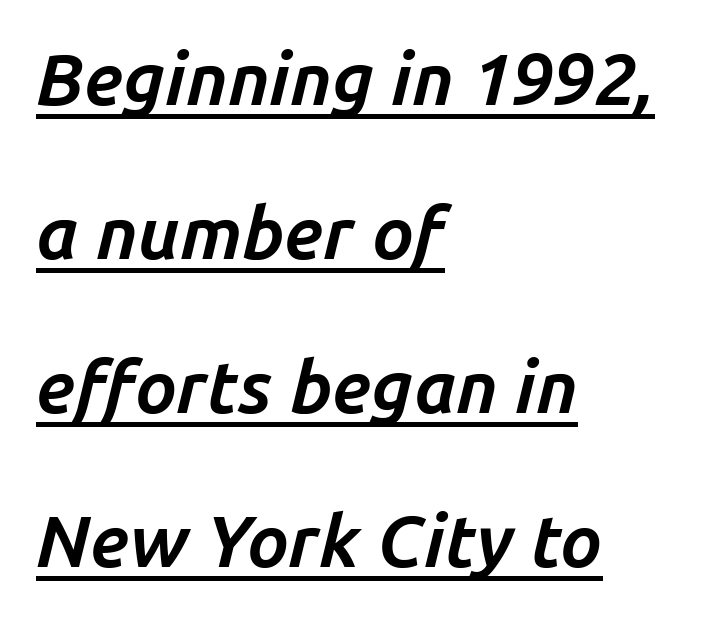
One glance says open: line gaps are wider than usual. Observe the lean: these are italic letterforms. You could not count columns in this text — the font is proportionally spaced. The text block is weighted toward the left margin, trailing off unevenly rightward.
